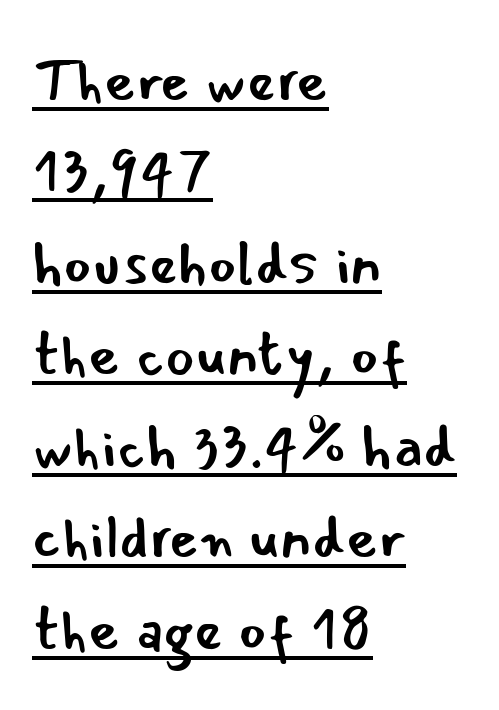
If you drew a line through each stem, it would be perfectly vertical. The lines are quadded left. Is this a sans? Yes — the strokes have no serifs. The face used here is proportionally spaced, like ordinary book or web type.
